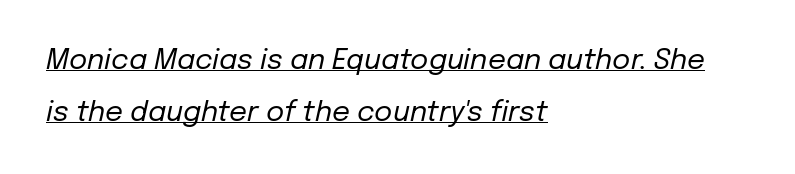
Q: Is the text bold? A: No.
Q: Is the text italic (slanted)? A: Yes, it leans right by about 12 degrees.
Q: Is the text underlined? A: Yes.
Q: How is the paragraph aligned? A: Left-aligned.
Q: Is the spacing between letters normal or unusually wide? A: Normal.
Q: Width (condensed, normal, or wide)? A: Normal.
Q: Stroke contrast? A: Low.
Q: x-height? A: Medium.
Q: Monospaced? A: No.
